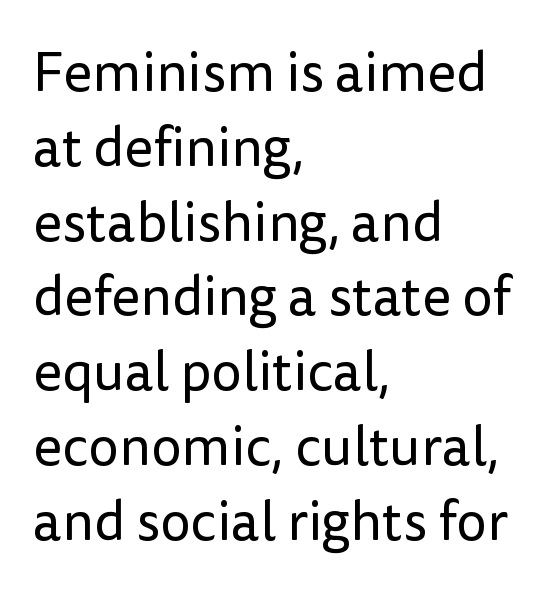
Q: Is the text bold? A: No.
Q: Is the text italic (slanted)? A: No, it is upright.
Q: Is the typeface a serif or a sans-serif typeface? A: Sans-serif.
Q: Is the text underlined? A: No.
Q: How is the paragraph aligned? A: Left-aligned.
Q: Is the spacing between letters normal or unusually wide? A: Normal.
Q: Is the spacing between lines tight, normal or loose? A: Normal.
Q: Width (condensed, normal, or wide)? A: Normal.
Q: Stroke contrast? A: Low.
Q: x-height? A: Medium.
Q: Monospaced? A: No.
